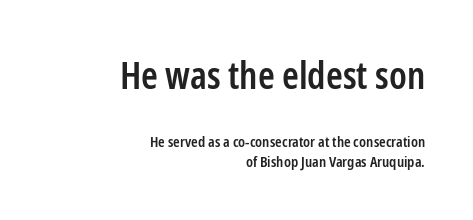
The image shows 38 px semibold, condensed sans-serif type, upright; set right-aligned, normal line spacing (1.35x), normal letter spacing, not underlined; the first (top) block is 2.53x larger; low stroke contrast and a medium x-height.
